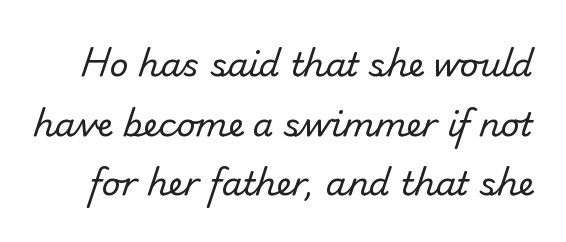
The type family on display is of the sans-serif kind. This sample has the flowing, uneven cadence of proportional lettering. The typeface has the unassuming heft of standard copy or less. Default kerning and tracking; the words read as compact shapes. Each row of text sits above clean, open space.
